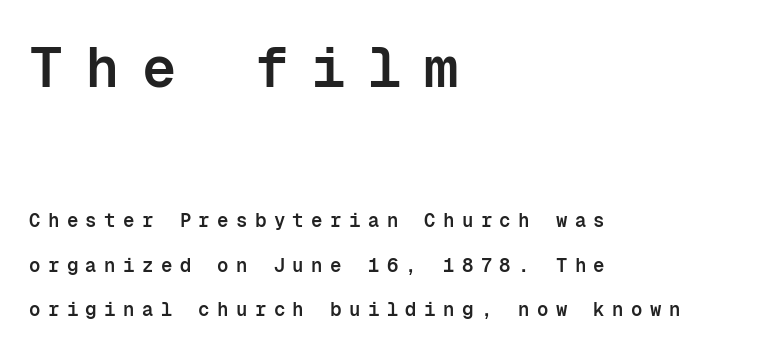
Q: Is the text bold? A: Semi-bold.
Q: Is the text italic (slanted)? A: No, it is upright.
Q: Is the typeface a serif or a sans-serif typeface? A: Sans-serif.
Q: Is the text underlined? A: No.
Q: How is the paragraph aligned? A: Left-aligned.
Q: Is the spacing between letters normal or unusually wide? A: Unusually wide.
Q: Is the spacing between lines tight, normal or loose? A: Loose.
Q: Which block of text is set in a larger size, the first (top) or the second (bottom)? A: The first (top) one.
Q: Width (condensed, normal, or wide)? A: Normal.
Q: Stroke contrast? A: Low.
Q: x-height? A: Medium.
Q: Monospaced? A: Yes.
